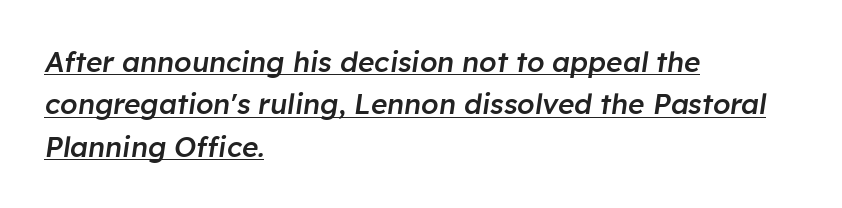
{"italic": "yes", "lean": "right", "slant_degrees": 8, "bold": "semi", "weight": "semibold", "width": "normal", "stroke_contrast": "low", "x_height": "medium", "monospaced": "no", "underline": "yes", "align": "left", "line_spacing": "normal", "line_spacing_ratio": 1.51, "letter_spacing": "normal", "letter_spacing_em": 0.0, "glyph_px": 28}
